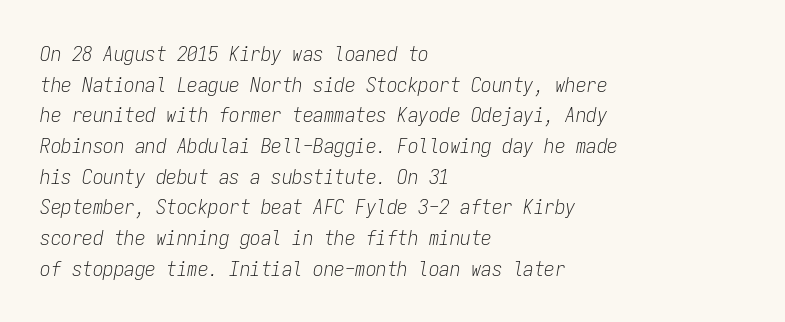
Words appear dense and cohesive because spacing is normal. These lines are set flush left with a ragged right edge. Rule under the text: the space is simply empty. You can tell it's italic because the verticals aren't actually vertical. Regarding leading, the lines here are spaced in the standard way. Caption: face not bold, strokes unweighted.
